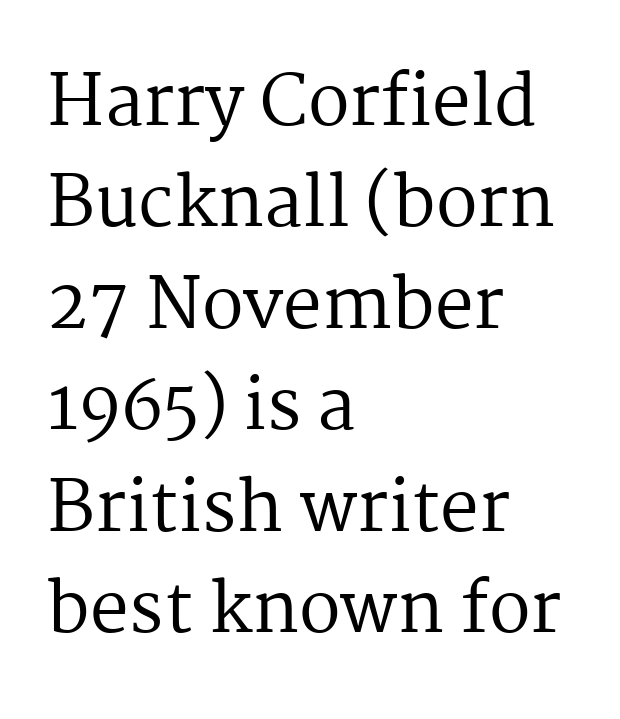
Q: Is the text bold? A: No.
Q: Is the text italic (slanted)? A: No, it is upright.
Q: Is the typeface a serif or a sans-serif typeface? A: Serif.
Q: Is the text underlined? A: No.
Q: How is the paragraph aligned? A: Left-aligned.
Q: Is the spacing between letters normal or unusually wide? A: Normal.
Q: Is the spacing between lines tight, normal or loose? A: Normal.
Q: Width (condensed, normal, or wide)? A: Normal.
Q: Stroke contrast? A: Medium.
Q: x-height? A: Medium.
Q: Monospaced? A: No.
